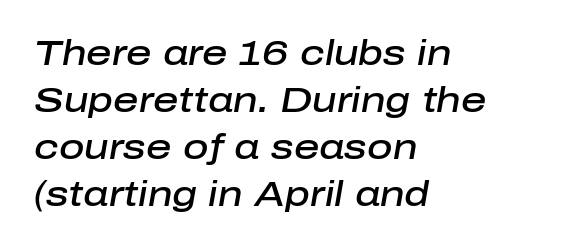
Q: Is the text bold? A: Semi-bold.
Q: Is the text italic (slanted)? A: Yes, it leans right by about 10 degrees.
Q: Is the text underlined? A: No.
Q: How is the paragraph aligned? A: Left-aligned.
Q: Is the spacing between letters normal or unusually wide? A: Normal.
Q: Is the spacing between lines tight, normal or loose? A: Normal.
Q: Width (condensed, normal, or wide)? A: Normal.
Q: Stroke contrast? A: Low.
Q: x-height? A: Medium.
Q: Monospaced? A: No.
